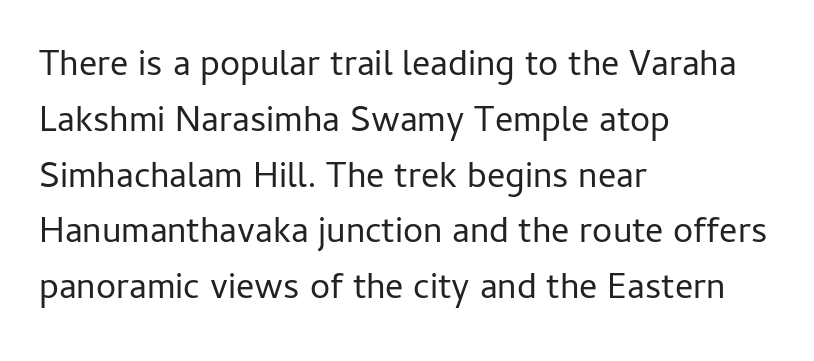
Each row of text sits above clean, open space. Vertically, the passage feels balanced, rows spaced as you'd expect. The letters carry no serifs — their stems end cleanly without finishing strokes. Left-aligned paragraph, ragged on the right. The specimen reads as upright at a glance.
